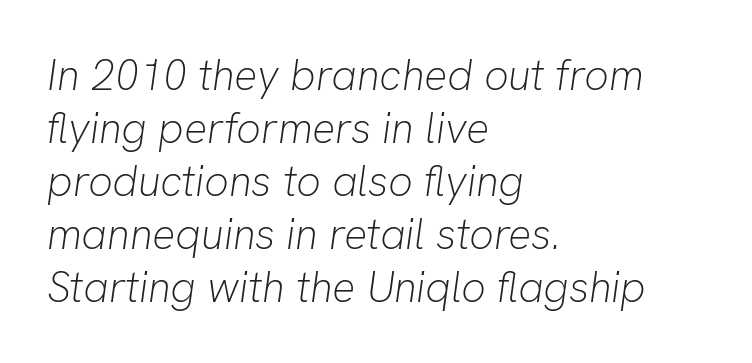
The image shows 43 px light type, italic (leaning right); set left-aligned, line spacing 1.23x, normal letter spacing, not underlined; low stroke contrast and a medium x-height.
